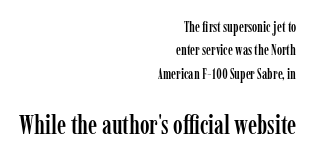
{"italic": "no", "underline": "no", "align": "right", "line_spacing": "normal", "line_spacing_ratio": 1.67, "letter_spacing": "normal", "letter_spacing_em": 0.0, "larger_block": "second", "size_ratio": 1.86, "glyph_px": 26}
